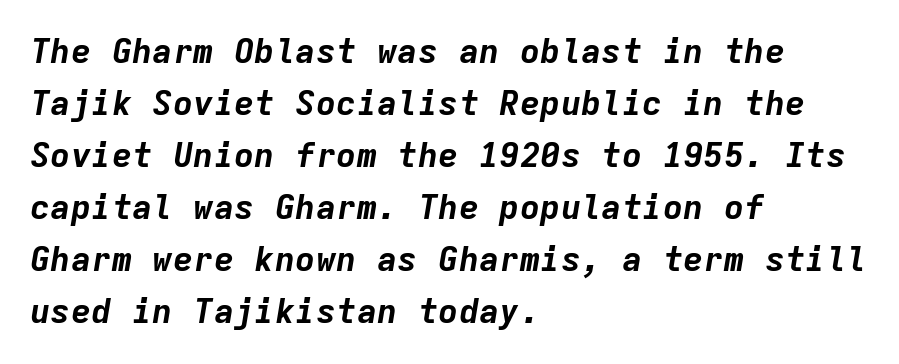
The image shows 34 px bold type, italic (leaning right), monospaced; set left-aligned, normal line spacing (1.53x), normal letter spacing, not underlined; low stroke contrast and a medium x-height.
